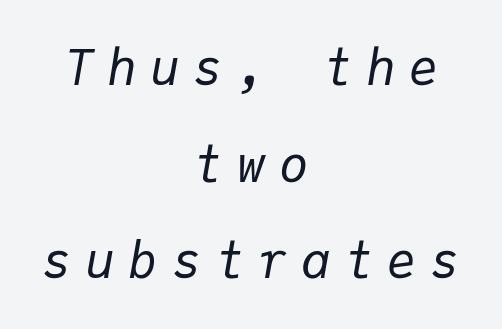
{"italic": "yes", "lean": "right", "slant_degrees": 9, "bold": "no", "weight": "regular", "width": "normal", "stroke_contrast": "low", "x_height": "medium", "monospaced": "yes", "underline": "no", "align": "center", "line_spacing": "loose", "line_spacing_ratio": 1.97, "letter_spacing": "wide", "letter_spacing_em": 0.28, "glyph_px": 49}
